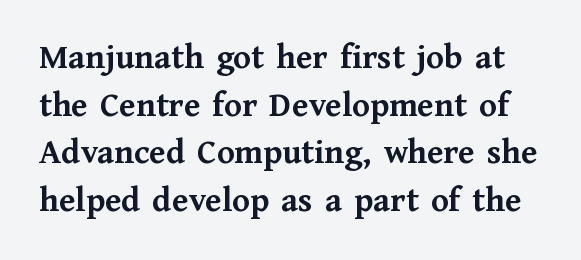
A typesetter would call this proportional, since set widths differ per character. Does the type have serifs? Yes, each stem ends in a small foot. Descenders are the only things crossing below the line. The passage shown has conventional tracking throughout. Unlike italic type, these characters show no tilt at all.
